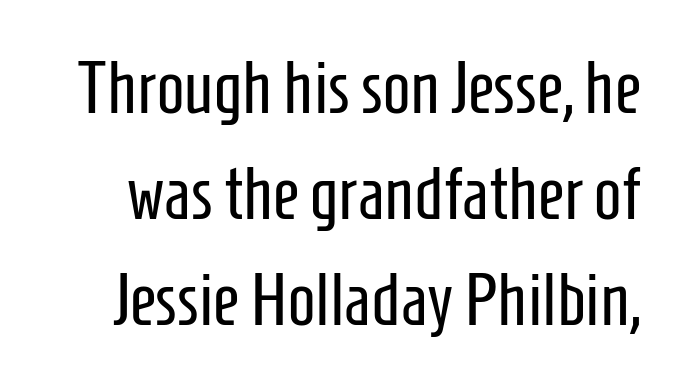
Q: Is the text bold? A: No.
Q: Is the text italic (slanted)? A: No, it is upright.
Q: Is the typeface a serif or a sans-serif typeface? A: Sans-serif.
Q: Is the text underlined? A: No.
Q: Is the spacing between letters normal or unusually wide? A: Normal.
Q: Is the spacing between lines tight, normal or loose? A: Normal.
Q: Width (condensed, normal, or wide)? A: Condensed.
Q: Stroke contrast? A: Low.
Q: x-height? A: Medium.
Q: Monospaced? A: No.
